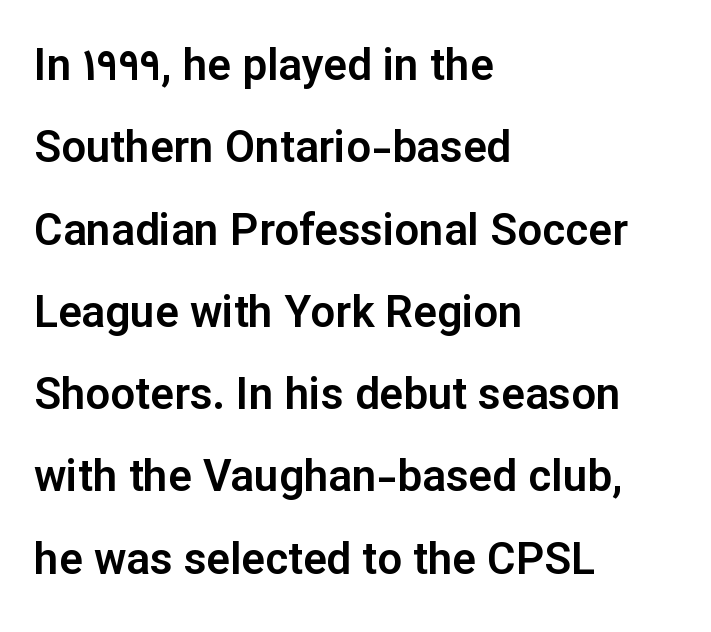
The image shows 44 px sans-serif type, upright; set left-aligned, line spacing 1.87x, normal letter spacing, not underlined; low stroke contrast and a medium x-height.
